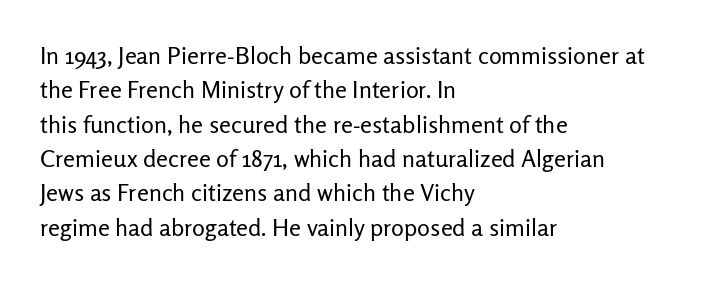
Q: Is the text bold? A: No.
Q: Is the text italic (slanted)? A: No, it is upright.
Q: Is the text underlined? A: No.
Q: How is the paragraph aligned? A: Left-aligned.
Q: Is the spacing between letters normal or unusually wide? A: Normal.
Q: Is the spacing between lines tight, normal or loose? A: Normal.
